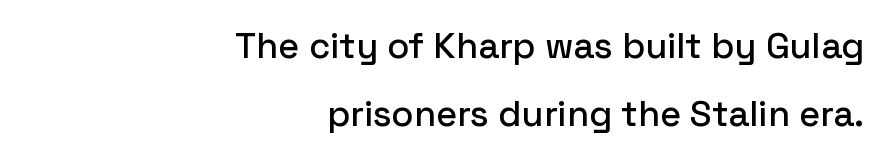
Q: Is the text italic (slanted)? A: No, it is upright.
Q: Is the typeface a serif or a sans-serif typeface? A: Sans-serif.
Q: Is the text underlined? A: No.
Q: How is the paragraph aligned? A: Right-aligned.
Q: Is the spacing between letters normal or unusually wide? A: Normal.
Q: Width (condensed, normal, or wide)? A: Normal.
Q: Stroke contrast? A: Low.
Q: x-height? A: Medium.
Q: Monospaced? A: No.
